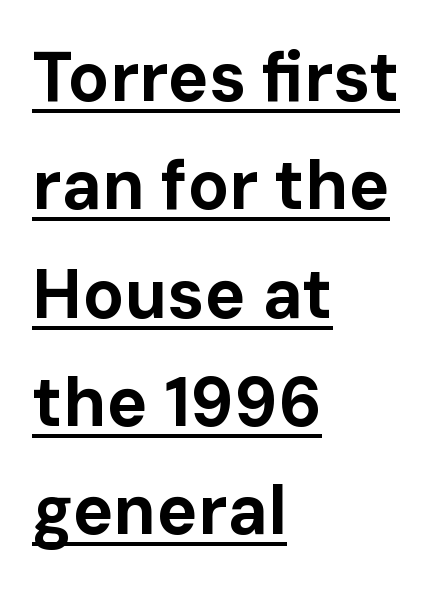
The image shows 69 px bold sans-serif type, upright; set left-aligned, normal line spacing (1.57x), normal letter spacing, underlined; low stroke contrast and a medium x-height.
